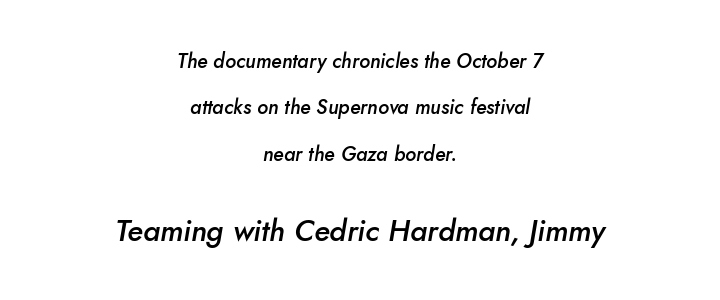
This is moderately heavy type, rendered in semibold. The emphasis by scale lands on block number two, below. Short and long lines alike share a common midpoint. Honestly, the rows look like they've been pulled way apart. Anything drawn beneath the words? Only blank space. Proportional: the letters do not fall into vertical columns.
